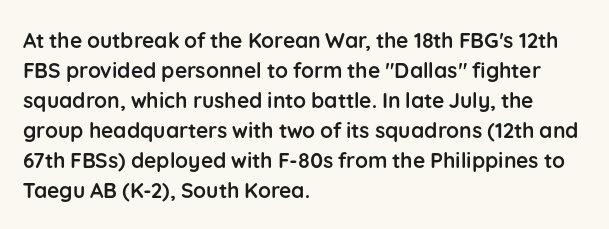
The image shows 21 px bold type, upright; set left-aligned, normal line spacing (1.43x), normal letter spacing, not underlined.
